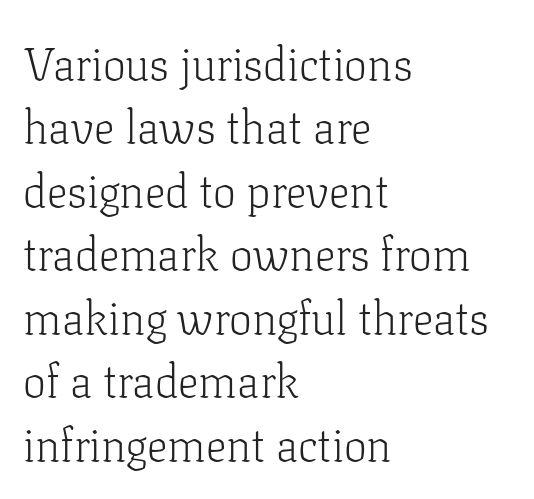
Q: Is the text bold? A: No.
Q: Is the text italic (slanted)? A: No, it is upright.
Q: Is the typeface a serif or a sans-serif typeface? A: Serif.
Q: Is the text underlined? A: No.
Q: How is the paragraph aligned? A: Left-aligned.
Q: Is the spacing between letters normal or unusually wide? A: Normal.
Q: Is the spacing between lines tight, normal or loose? A: Normal.
Q: Width (condensed, normal, or wide)? A: Normal.
Q: Stroke contrast? A: Low.
Q: x-height? A: Medium.
Q: Monospaced? A: No.
